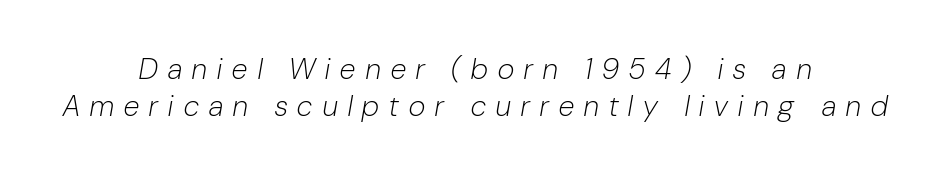
{"italic": "yes", "lean": "right", "slant_degrees": 10, "bold": "no", "weight": "light", "width": "condensed", "stroke_contrast": "low", "x_height": "medium", "monospaced": "no", "underline": "no", "align": "center", "line_spacing": "normal", "line_spacing_ratio": 1.27, "letter_spacing": "wide", "letter_spacing_em": 0.36, "glyph_px": 29}
